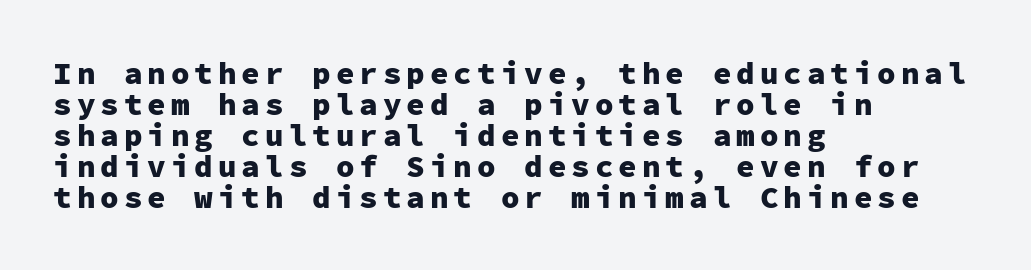
Q: Is the text bold? A: Yes.
Q: Is the text italic (slanted)? A: No, it is upright.
Q: Is the typeface a serif or a sans-serif typeface? A: Sans-serif.
Q: Is the text underlined? A: No.
Q: How is the paragraph aligned? A: Left-aligned.
Q: Is the spacing between lines tight, normal or loose? A: Tight.
Q: Width (condensed, normal, or wide)? A: Normal.
Q: Stroke contrast? A: Low.
Q: x-height? A: Medium.
Q: Monospaced? A: Yes.
